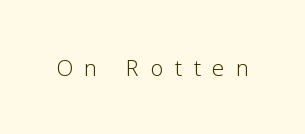
Q: Is the text bold? A: No.
Q: Is the text italic (slanted)? A: No, it is upright.
Q: Is the typeface a serif or a sans-serif typeface? A: Sans-serif.
Q: Is the text underlined? A: No.
Q: Is the spacing between letters normal or unusually wide? A: Unusually wide.
Q: Width (condensed, normal, or wide)? A: Normal.
Q: Stroke contrast? A: Low.
Q: x-height? A: Medium.
Q: Monospaced? A: No.
